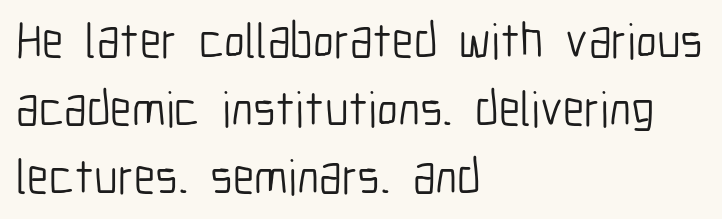
Nope, not italic — everything's standing straight. The tracking reads as untouched default to a designer's eye. Note: no serifs on the glyphs. Normally led — the rows are evenly, conventionally spaced.
